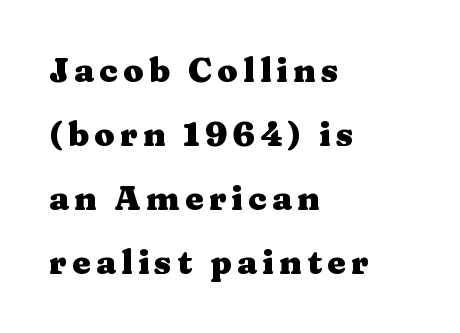
Q: Is the text bold? A: Yes.
Q: Is the text italic (slanted)? A: No, it is upright.
Q: Is the typeface a serif or a sans-serif typeface? A: Serif.
Q: Is the text underlined? A: No.
Q: How is the paragraph aligned? A: Left-aligned.
Q: Is the spacing between lines tight, normal or loose? A: Loose.
Q: Width (condensed, normal, or wide)? A: Wide.
Q: Stroke contrast? A: Medium.
Q: x-height? A: Medium.
Q: Monospaced? A: No.
